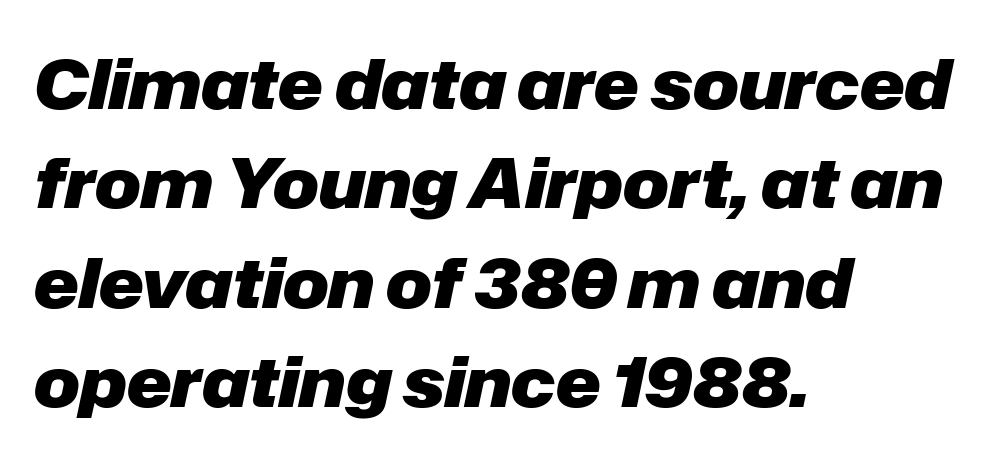
The image shows 68 px heavy type, italic (leaning right); set left-aligned, normal line spacing (1.46x), normal letter spacing, not underlined; low stroke contrast and a medium x-height.
